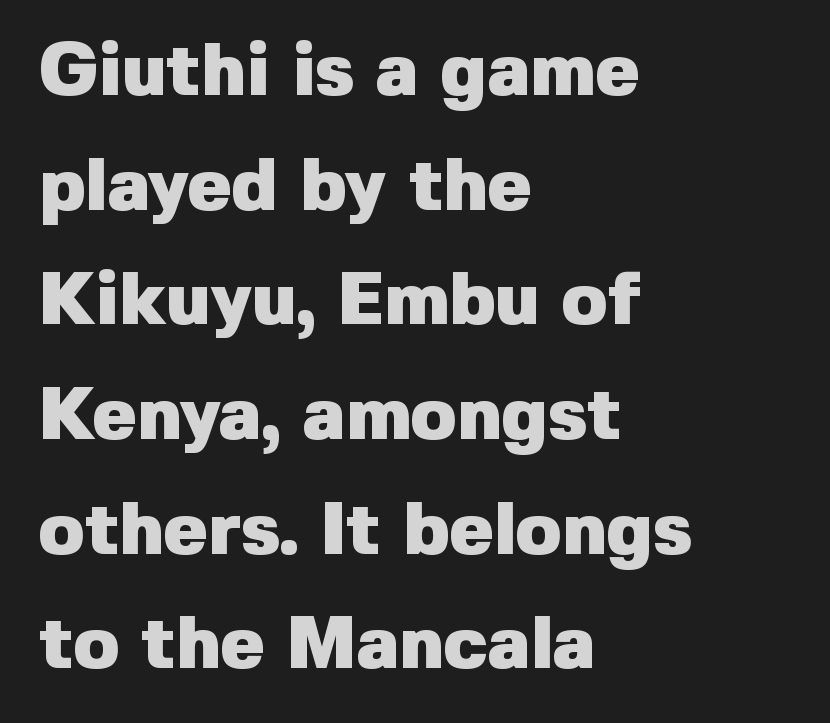
Q: Is the text bold? A: Yes.
Q: Is the text italic (slanted)? A: No, it is upright.
Q: Is the typeface a serif or a sans-serif typeface? A: Sans-serif.
Q: Is the text underlined? A: No.
Q: How is the paragraph aligned? A: Left-aligned.
Q: Is the spacing between letters normal or unusually wide? A: Normal.
Q: Is the spacing between lines tight, normal or loose? A: Normal.
Q: Width (condensed, normal, or wide)? A: Normal.
Q: Stroke contrast? A: Low.
Q: x-height? A: Medium.
Q: Monospaced? A: No.
